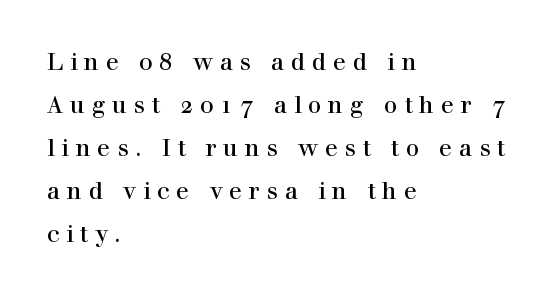
The type is letterspaced generously, with wide tracking. Line starts are locked; line ends wander. No word sits above an underline. Italic? Not at all — the glyphs are vertical.
